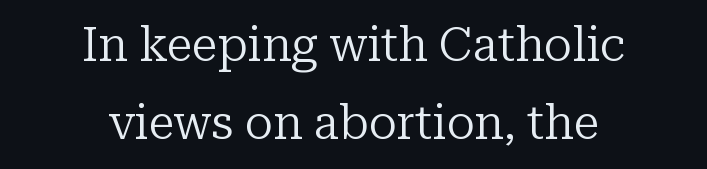
Varying glyph widths throughout — classic text-font behaviour. The whitespace from short lines is split evenly between both sides. Posture: vertical. This is not heavy type; no bold has been used.
